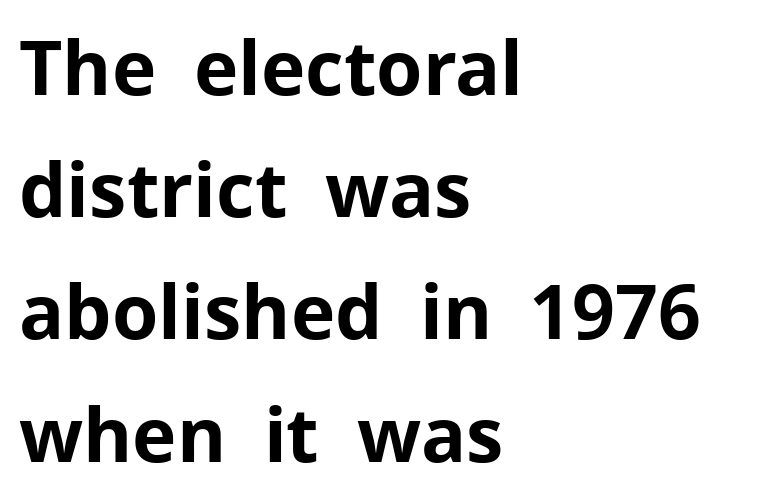
The image shows 75 px bold sans-serif type, upright; set left-aligned, normal line spacing (1.63x), normal letter spacing, not underlined; low stroke contrast and a medium x-height.
